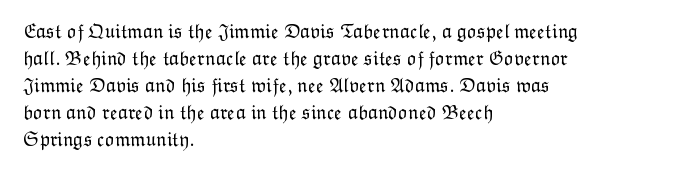
Q: Is the text bold? A: No.
Q: Is the text italic (slanted)? A: No, it is upright.
Q: Is the text underlined? A: No.
Q: How is the paragraph aligned? A: Left-aligned.
Q: Is the spacing between letters normal or unusually wide? A: Normal.
Q: Is the spacing between lines tight, normal or loose? A: Normal.
